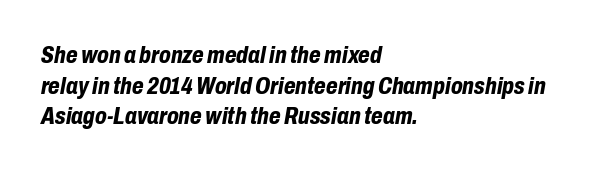
The image shows 24 px bold type, italic (leaning right); set left-aligned, normal line spacing (1.28x), normal letter spacing, not underlined.
